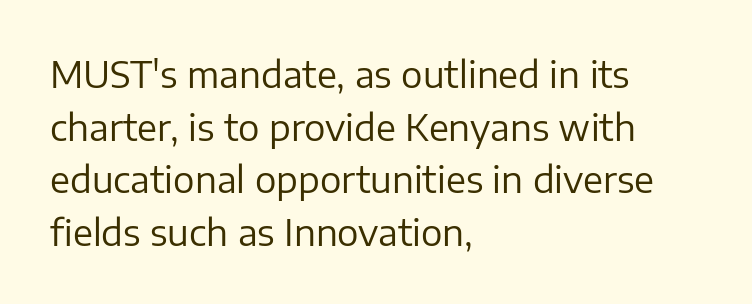
The image shows 36 px regular-weight sans-serif type, upright; set left-aligned, normal line spacing (1.46x), normal letter spacing, not underlined; low stroke contrast and a medium x-height.
